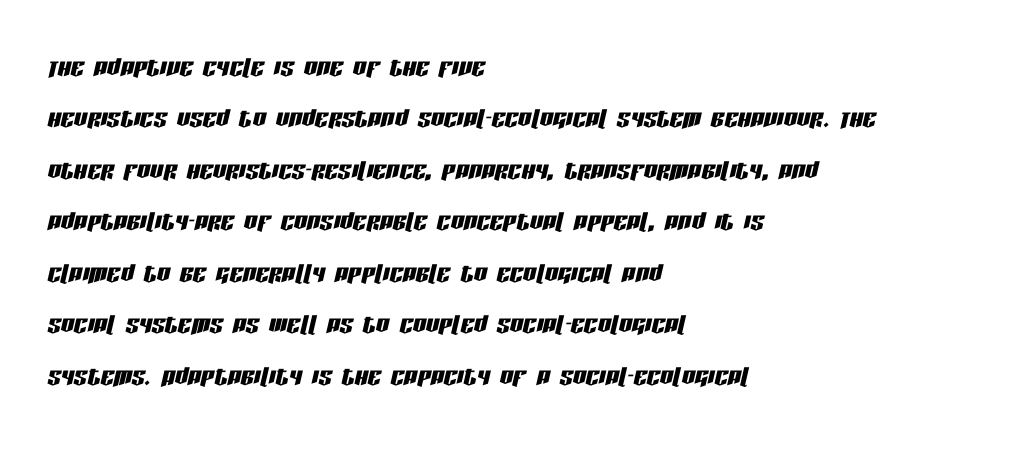
The image shows 33 px condensed type, italic (leaning right); set left-aligned, normal line spacing (1.56x), normal letter spacing, not underlined; low stroke contrast and a large x-height.
